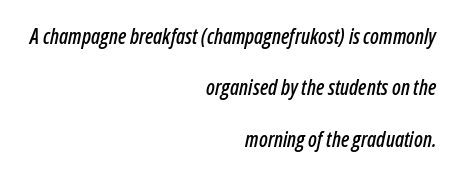
{"italic": "yes", "lean": "right", "slant_degrees": 12, "underline": "no", "align": "right", "line_spacing": "loose", "line_spacing_ratio": 2.45, "letter_spacing": "normal", "letter_spacing_em": 0.0, "glyph_px": 21}
